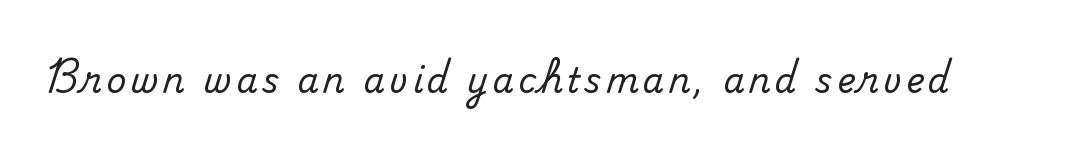
The type family on display is of the serif kind. The space beneath each line is pristine and unruled. Each letter keeps its own natural width here, so spacing adapts to shape.
